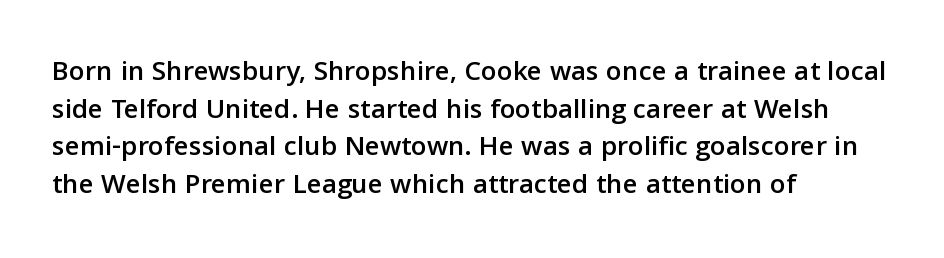
{"serif": "no", "italic": "no", "width": "normal", "stroke_contrast": "low", "x_height": "medium", "monospaced": "no", "underline": "no", "align": "left", "line_spacing": "normal", "line_spacing_ratio": 1.3, "letter_spacing": "normal", "letter_spacing_em": 0.0, "glyph_px": 29}
